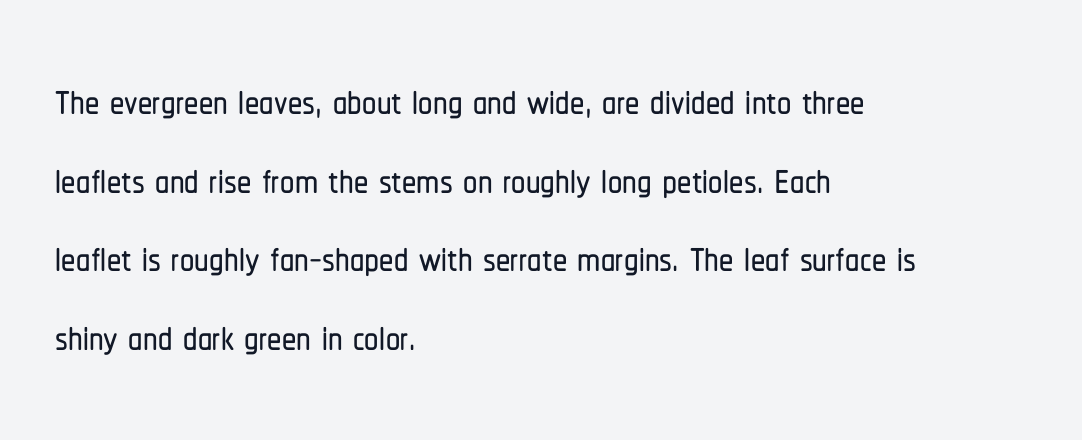
The image shows 57 px condensed sans-serif type, upright; set left-aligned, normal line spacing (1.38x), normal letter spacing, not underlined; low stroke contrast and a medium x-height.
